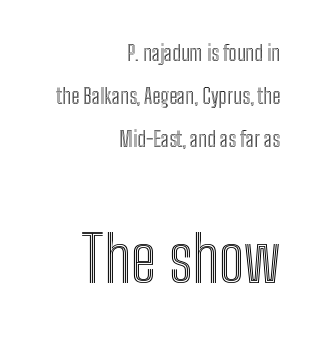
The image shows 64 px condensed type, upright; set right-aligned, loose line spacing (2.05x), normal letter spacing, not underlined; the second (bottom) block is 3.05x larger; a medium x-height.
